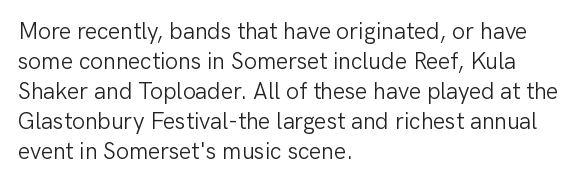
{"italic": "no", "bold": "no", "underline": "no", "align": "left", "line_spacing": "normal", "line_spacing_ratio": 1.3, "letter_spacing": "normal", "letter_spacing_em": 0.0, "glyph_px": 23}
